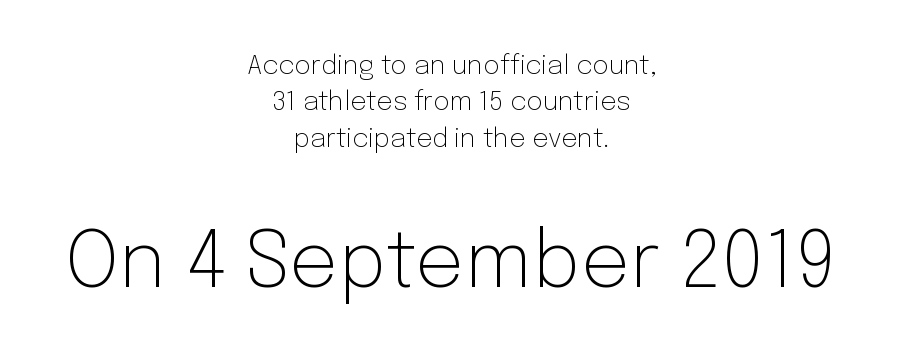
The type sits square on the baseline with zero lean. Weight class: somewhere from thin through regular. Note the varied advance widths — an 'i' is clearly narrower than an 'm'. Teacher's note: observe the equal gaps on both sides — that is centered alignment. Of the two passages, the one underneath uses the larger point size. The horizontal fit of the characters is conventional and even.
